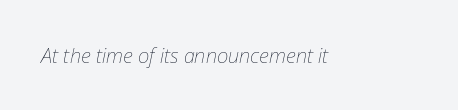
Words appear dense and cohesive because spacing is normal. The area under the type is left untouched. The strokes are not fattened; the text isn't bold. The whole block is typeset with a tilt.
